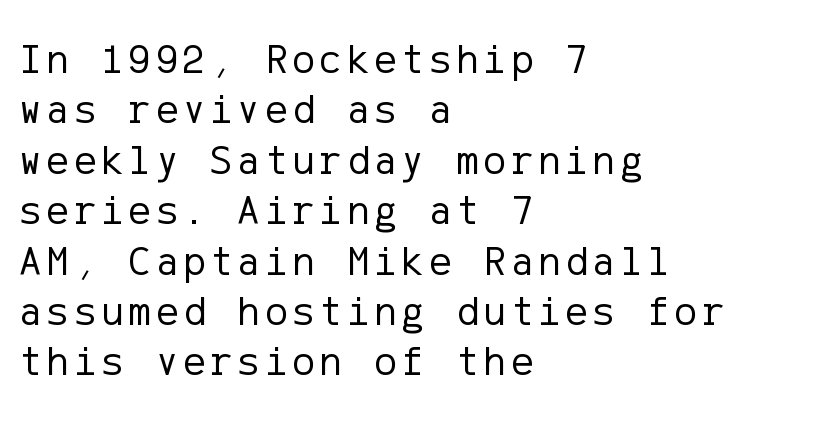
{"serif": "no", "italic": "no", "bold": "no", "weight": "regular", "width": "normal", "stroke_contrast": "low", "x_height": "medium", "underline": "no", "align": "left", "line_spacing_ratio": 1.2, "glyph_px": 42}
